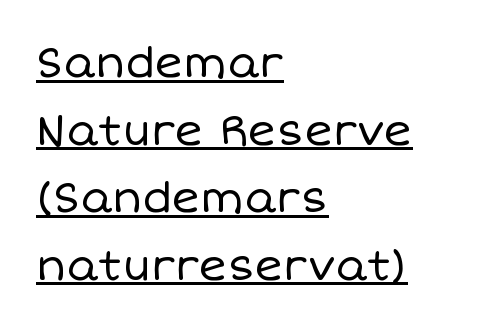
{"italic": "no", "bold": "no", "weight": "regular", "width": "normal", "stroke_contrast": "low", "x_height": "large", "monospaced": "no", "underline": "yes", "align": "left", "line_spacing": "normal", "line_spacing_ratio": 1.57, "letter_spacing": "normal", "letter_spacing_em": 0.0, "glyph_px": 43}
